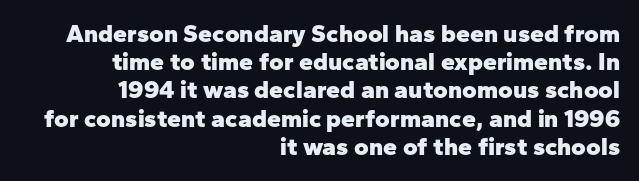
Typesetter's note: full bold, strokes at maximum text heaviness. Caption: standard tracking, unaltered. Cramped leading. Horizontal alignment here is rightward, an uncommon choice for prose.
